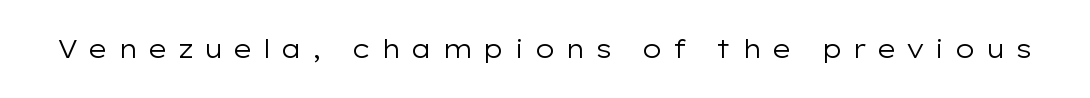
The specimen reads as upright at a glance. Plain, unruled lines of type. Each word looks stretched out because of the extra space between its letters. The typesetting does not lean heavy: it is not bold.
